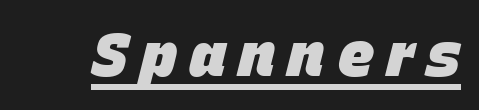
The image shows 60 px heavy type, italic (leaning right); set unusually wide letter spacing (+0.22 em), underlined; low stroke contrast and a large x-height.
